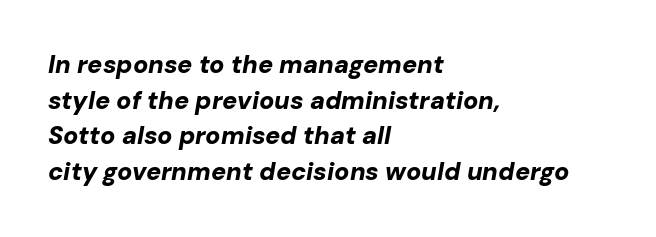
Q: Is the text bold? A: Yes.
Q: Is the text italic (slanted)? A: Yes, it leans right by about 10 degrees.
Q: Is the text underlined? A: No.
Q: How is the paragraph aligned? A: Left-aligned.
Q: Is the spacing between letters normal or unusually wide? A: Normal.
Q: Is the spacing between lines tight, normal or loose? A: Normal.
